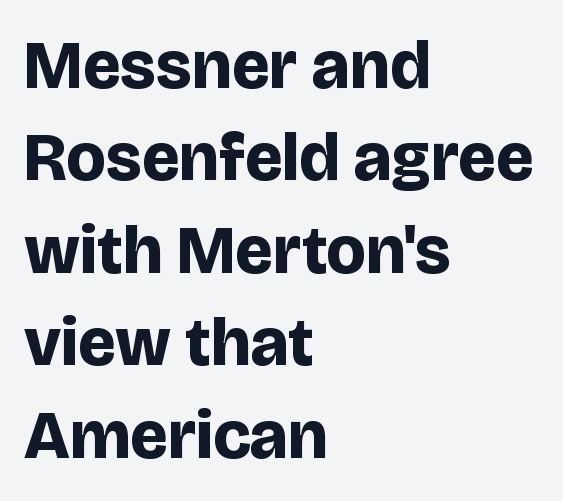
Each letter keeps its own natural width here, so spacing adapts to shape. Where is the straight margin? On the left. A typesetter would label this face a sans. The rendering uses a moderate line-height, typical for paragraphs.
